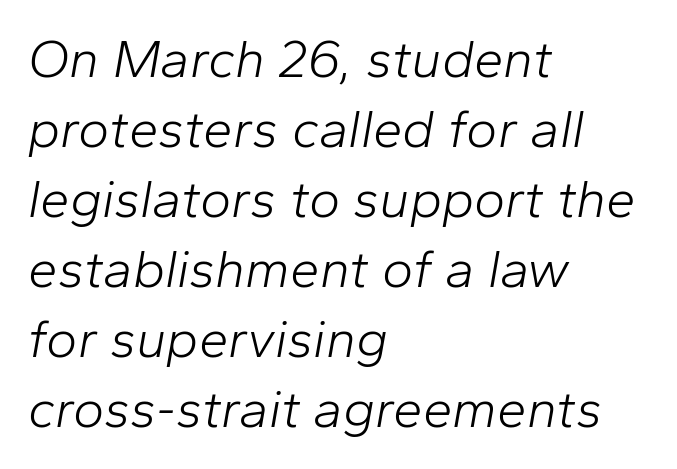
{"italic": "yes", "lean": "right", "slant_degrees": 10, "bold": "no", "weight": "light", "width": "normal", "stroke_contrast": "low", "x_height": "medium", "monospaced": "no", "underline": "no", "align": "left", "line_spacing": "normal", "line_spacing_ratio": 1.32, "letter_spacing": "normal", "letter_spacing_em": 0.0, "glyph_px": 53}
